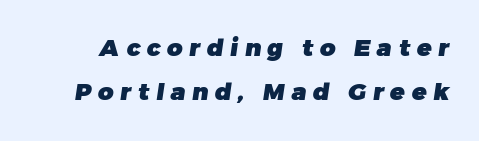
The image shows 24 px bold type; set line spacing 1.83x, unusually wide letter spacing (+0.28 em), not underlined.
